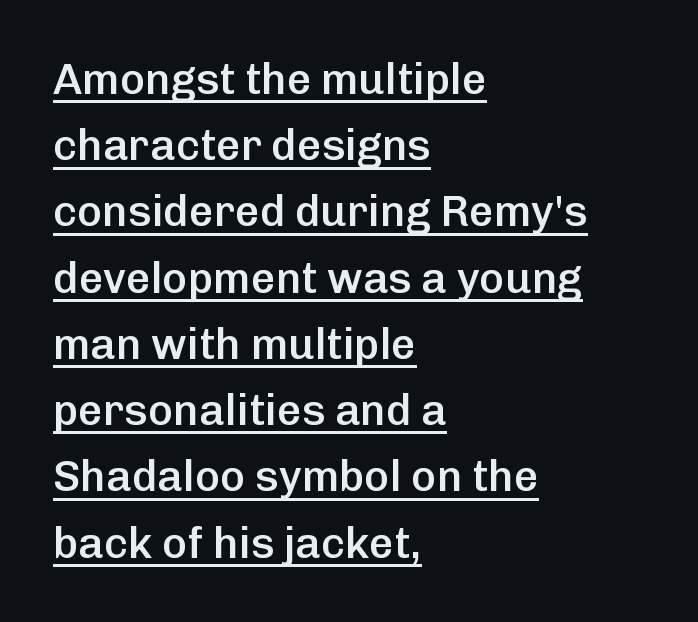
Q: Is the text bold? A: Semi-bold.
Q: Is the text italic (slanted)? A: No, it is upright.
Q: Is the typeface a serif or a sans-serif typeface? A: Sans-serif.
Q: Is the text underlined? A: Yes.
Q: How is the paragraph aligned? A: Left-aligned.
Q: Is the spacing between letters normal or unusually wide? A: Normal.
Q: Is the spacing between lines tight, normal or loose? A: Normal.
Q: Width (condensed, normal, or wide)? A: Normal.
Q: Stroke contrast? A: Low.
Q: x-height? A: Medium.
Q: Monospaced? A: No.
